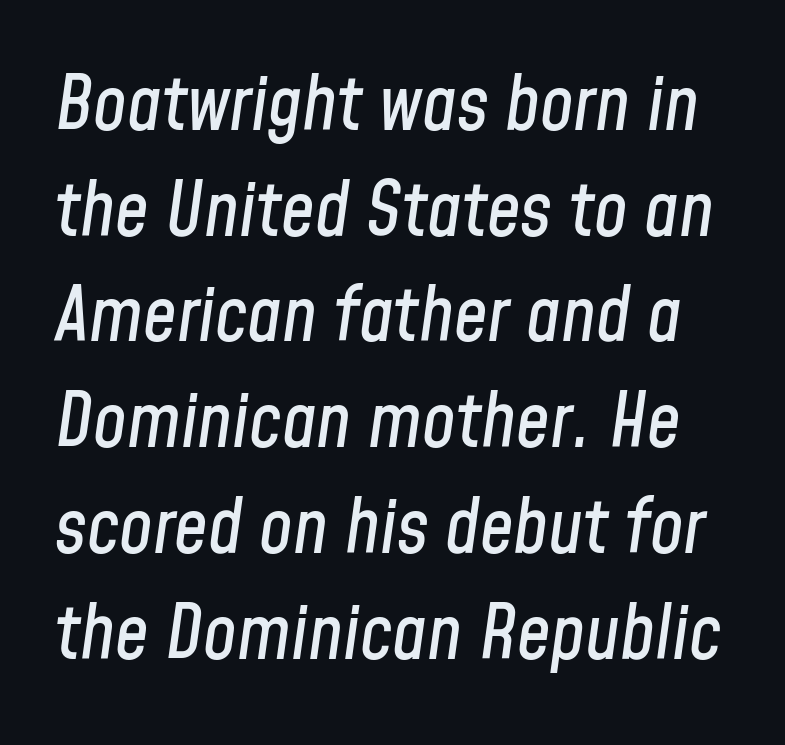
The image shows 75 px condensed type, italic (leaning right); set normal line spacing (1.41x), normal letter spacing, not underlined; low stroke contrast and a medium x-height.
